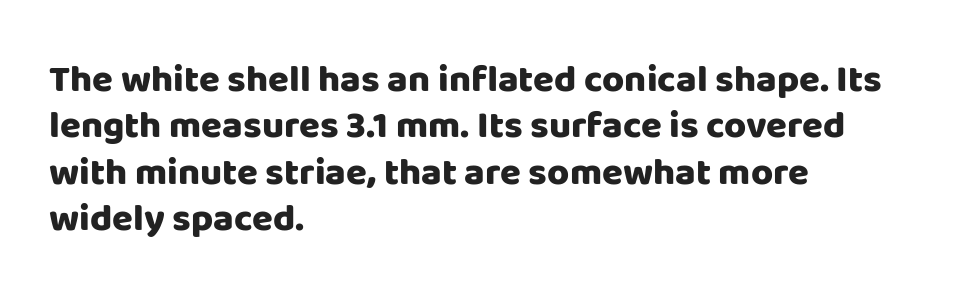
The image shows 38 px heavy sans-serif type, upright; set left-aligned, line spacing 1.22x, normal letter spacing, not underlined; low stroke contrast and a large x-height.
